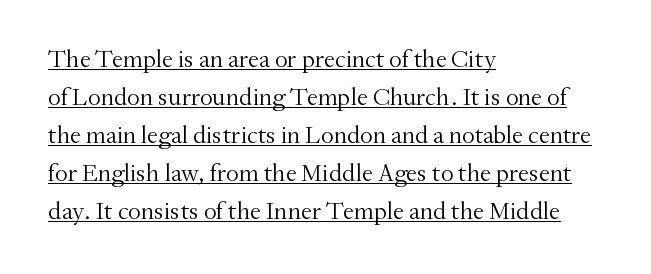
The image shows 25 px text type, upright; set left-aligned, normal line spacing (1.52x), normal letter spacing, underlined.
